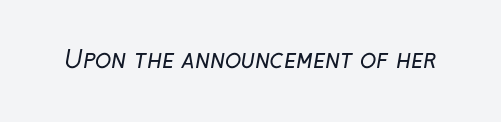
Q: Is the text bold? A: No.
Q: Is the text underlined? A: No.
Q: Is the spacing between letters normal or unusually wide? A: Normal.
